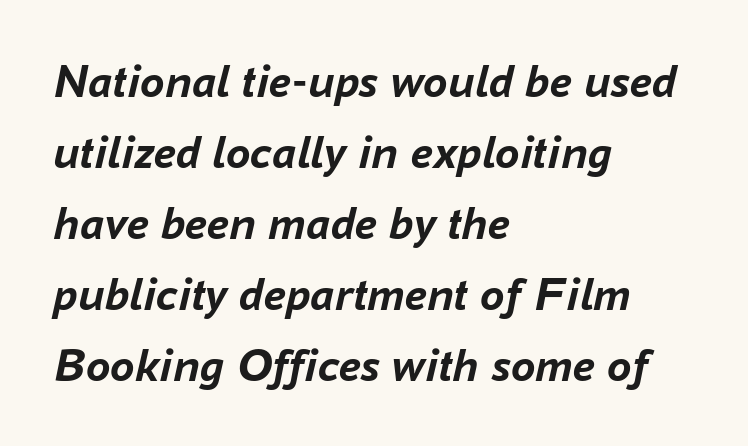
Q: Is the text bold? A: Yes.
Q: Is the text italic (slanted)? A: Yes, it leans right by about 16 degrees.
Q: Is the text underlined? A: No.
Q: How is the paragraph aligned? A: Left-aligned.
Q: Is the spacing between letters normal or unusually wide? A: Normal.
Q: Is the spacing between lines tight, normal or loose? A: Normal.
Q: Width (condensed, normal, or wide)? A: Normal.
Q: Stroke contrast? A: Low.
Q: x-height? A: Medium.
Q: Monospaced? A: No.
